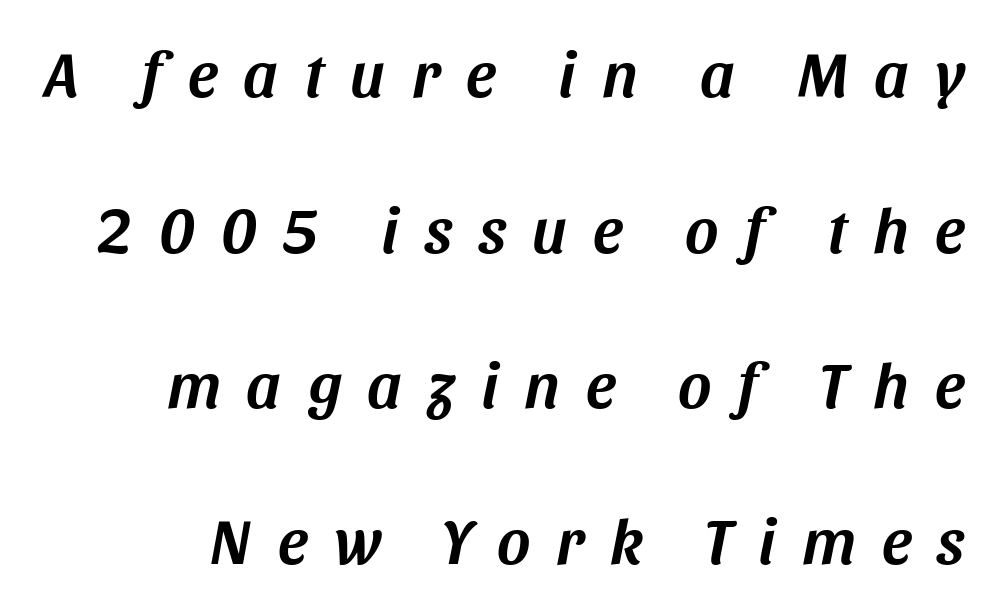
{"italic": "yes", "lean": "right", "slant_degrees": 11, "width": "normal", "stroke_contrast": "medium", "x_height": "large", "monospaced": "no", "underline": "no", "line_spacing": "loose", "line_spacing_ratio": 2.43, "letter_spacing": "wide", "letter_spacing_em": 0.41, "glyph_px": 64}
